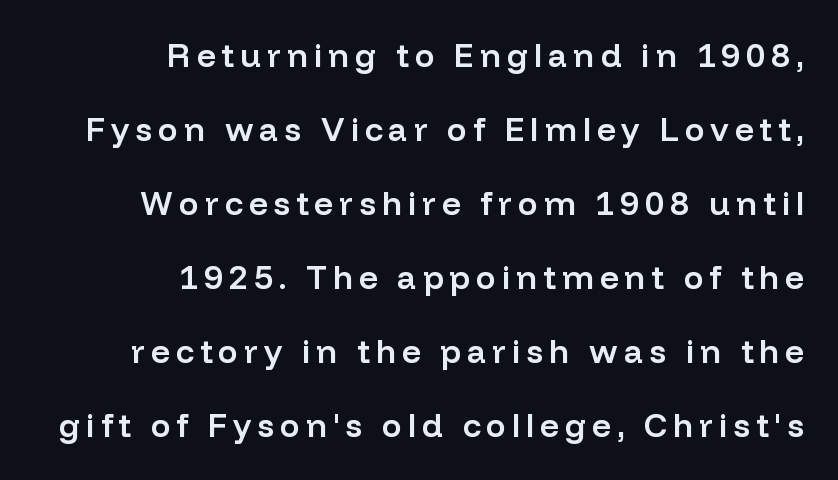
Q: Is the text bold? A: Semi-bold.
Q: Is the text italic (slanted)? A: No, it is upright.
Q: Is the typeface a serif or a sans-serif typeface? A: Sans-serif.
Q: Is the text underlined? A: No.
Q: How is the paragraph aligned? A: Right-aligned.
Q: Is the spacing between lines tight, normal or loose? A: Loose.
Q: Width (condensed, normal, or wide)? A: Normal.
Q: Stroke contrast? A: Low.
Q: x-height? A: Medium.
Q: Monospaced? A: No.
